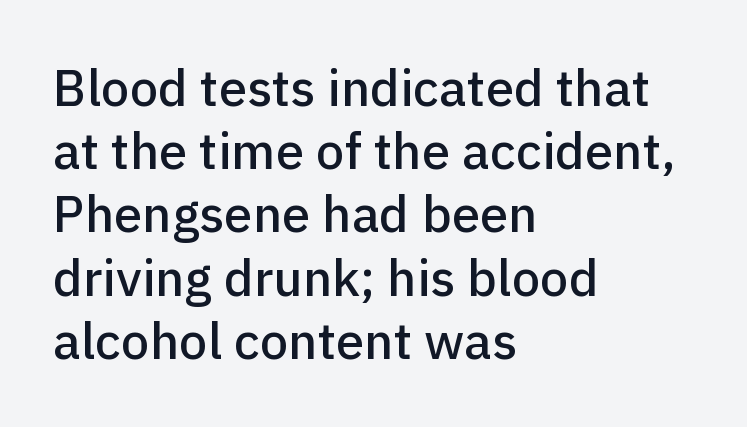
Words appear dense and cohesive because spacing is normal. Descenders hang freely into open space. The characters display no serif detailing; their extremities are plain. Teacher's note: observe the even left margin — that is flush-left alignment.
